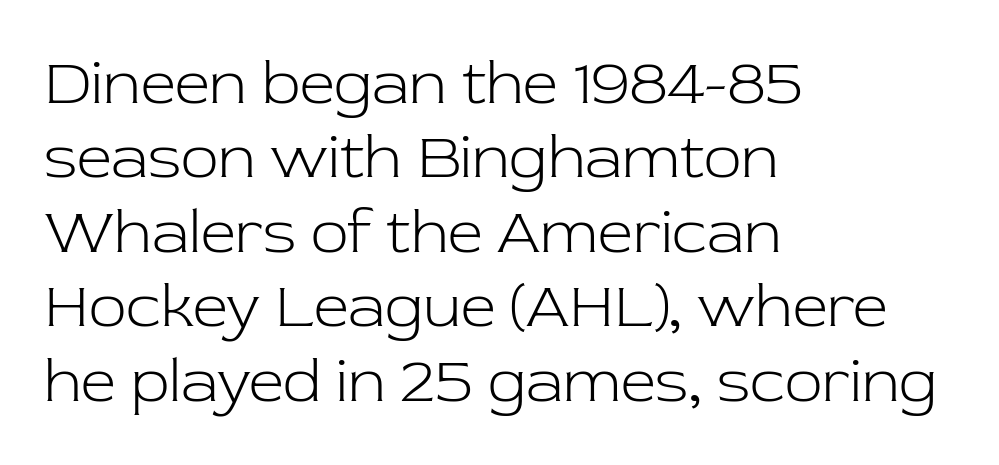
{"serif": "yes", "italic": "no", "bold": "no", "weight": "light", "width": "normal", "stroke_contrast": "low", "x_height": "medium", "monospaced": "no", "underline": "no", "align": "left", "line_spacing_ratio": 1.2, "letter_spacing": "normal", "letter_spacing_em": 0.0, "glyph_px": 62}
